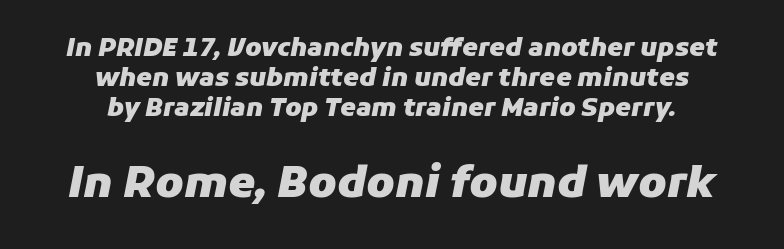
{"italic": "yes", "lean": "right", "slant_degrees": 11, "bold": "yes", "weight": "heavy", "width": "normal", "stroke_contrast": "low", "x_height": "medium", "monospaced": "no", "underline": "no", "align": "center", "line_spacing_ratio": 1.21, "letter_spacing": "normal", "letter_spacing_em": 0.0, "larger_block": "second", "size_ratio": 1.72, "glyph_px": 43}
